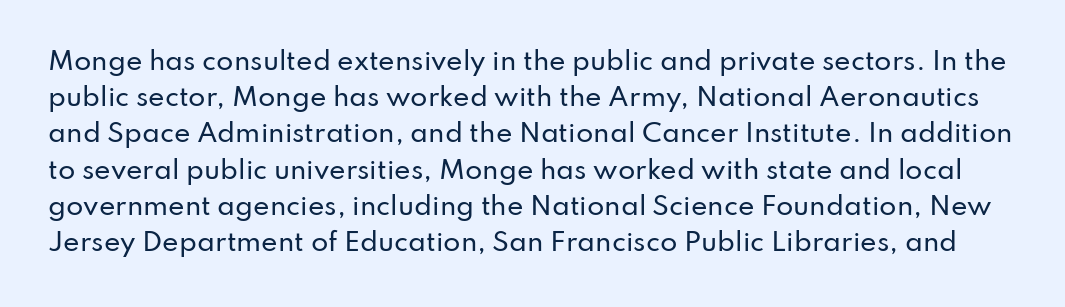
Q: Is the text italic (slanted)? A: No, it is upright.
Q: Is the text underlined? A: No.
Q: Is the spacing between letters normal or unusually wide? A: Normal.
Q: Is the spacing between lines tight, normal or loose? A: Normal.
